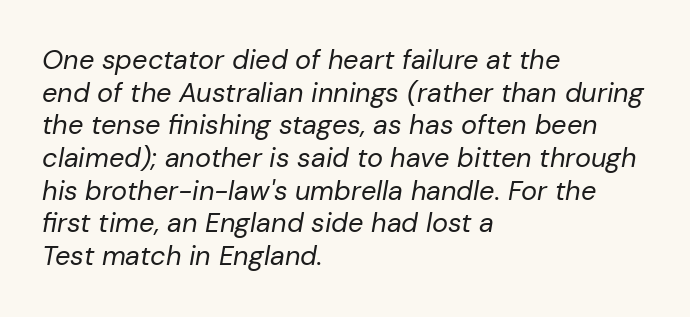
Designer's note — italics engaged. A typesetter would call this zero additional tracking. The passage shown is not bold in any degree. These lines stack with their left ends in a neat column. Clear beneath every line of the passage.
